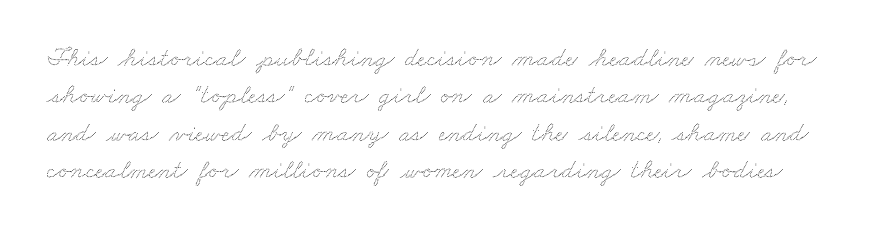
Q: Is the text underlined? A: No.
Q: Is the spacing between letters normal or unusually wide? A: Normal.
Q: Is the spacing between lines tight, normal or loose? A: Normal.
